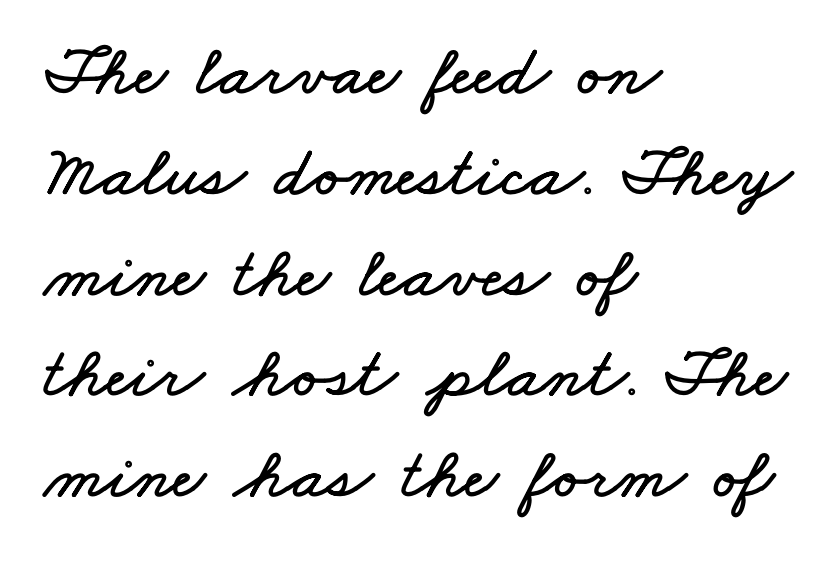
Q: Is the text underlined? A: No.
Q: How is the paragraph aligned? A: Left-aligned.
Q: Is the spacing between letters normal or unusually wide? A: Normal.
Q: Is the spacing between lines tight, normal or loose? A: Normal.
Q: Width (condensed, normal, or wide)? A: Wide.
Q: Stroke contrast? A: Low.
Q: x-height? A: Small.
Q: Monospaced? A: No.
